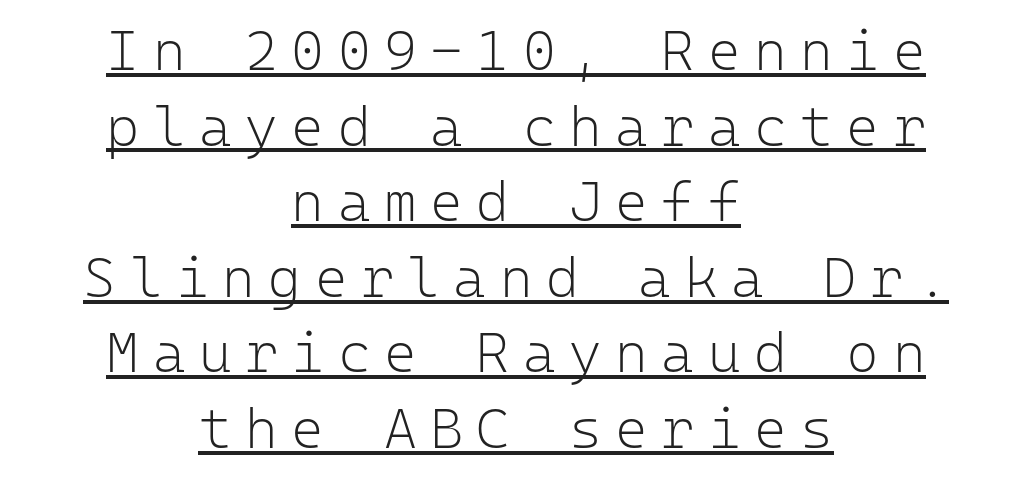
Q: Is the text bold? A: No.
Q: Is the text italic (slanted)? A: No, it is upright.
Q: Is the typeface a serif or a sans-serif typeface? A: Sans-serif.
Q: Is the text underlined? A: Yes.
Q: How is the paragraph aligned? A: Centered.
Q: Is the spacing between letters normal or unusually wide? A: Unusually wide.
Q: Is the spacing between lines tight, normal or loose? A: Normal.
Q: Width (condensed, normal, or wide)? A: Normal.
Q: Stroke contrast? A: Low.
Q: x-height? A: Medium.
Q: Monospaced? A: Yes.
